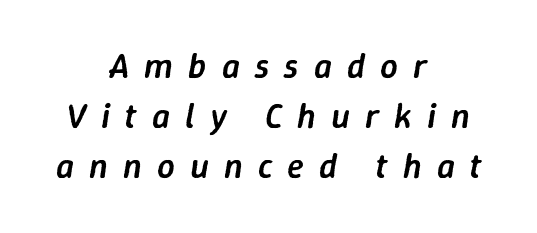
{"italic": "yes", "lean": "right", "slant_degrees": 9, "bold": "semi", "weight": "semibold", "width": "normal", "stroke_contrast": "low", "x_height": "medium", "monospaced": "no", "underline": "no", "align": "center", "line_spacing": "normal", "line_spacing_ratio": 1.43, "letter_spacing": "wide", "letter_spacing_em": 0.43, "glyph_px": 35}
